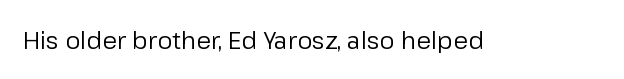
Only glyphs here, with clear space below each row. Notice how the stems are strictly vertical — no italics here. Between one letter and the next there's only the usual sliver of space. Is this a heavy cut? Hardly; it is regular or lighter.
